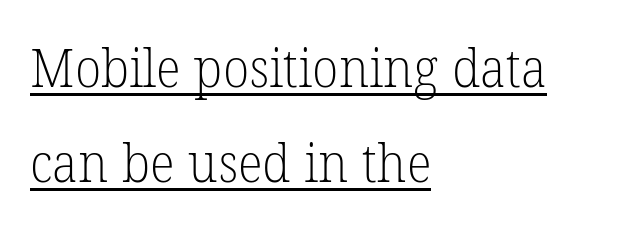
Q: Is the text bold? A: No.
Q: Is the typeface a serif or a sans-serif typeface? A: Serif.
Q: Is the text underlined? A: Yes.
Q: How is the paragraph aligned? A: Left-aligned.
Q: Is the spacing between letters normal or unusually wide? A: Normal.
Q: Width (condensed, normal, or wide)? A: Normal.
Q: Stroke contrast? A: Low.
Q: x-height? A: Medium.
Q: Monospaced? A: No.
